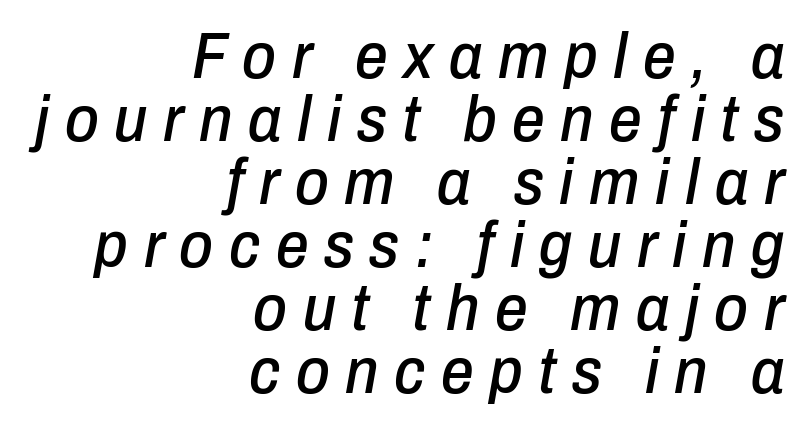
{"italic": "yes", "lean": "right", "slant_degrees": 10, "width": "condensed", "stroke_contrast": "low", "x_height": "medium", "monospaced": "no", "underline": "no", "align": "right", "line_spacing": "tight", "line_spacing_ratio": 0.97, "letter_spacing": "wide", "letter_spacing_em": 0.24, "glyph_px": 65}
